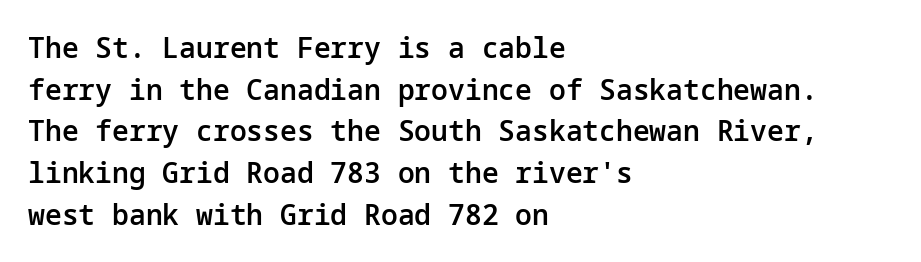
{"serif": "no", "italic": "no", "bold": "semi", "weight": "semibold", "width": "normal", "stroke_contrast": "low", "x_height": "medium", "underline": "no", "align": "left", "line_spacing": "normal", "line_spacing_ratio": 1.49, "letter_spacing": "normal", "letter_spacing_em": 0.0, "glyph_px": 28}
